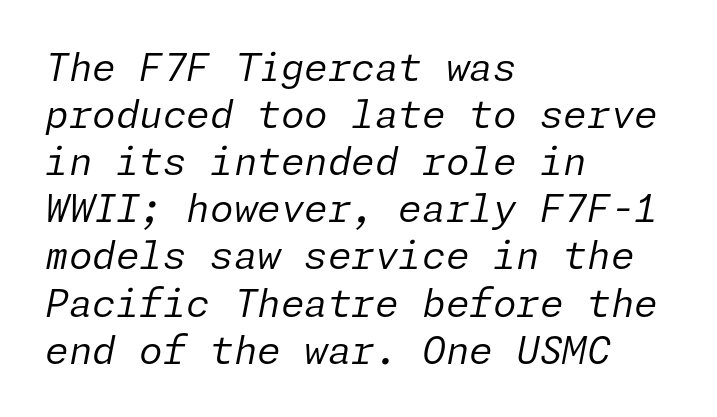
{"italic": "yes", "lean": "right", "slant_degrees": 11, "bold": "no", "weight": "regular", "width": "normal", "stroke_contrast": "low", "x_height": "medium", "underline": "no", "align": "left", "line_spacing_ratio": 1.24, "letter_spacing": "normal", "letter_spacing_em": 0.0, "glyph_px": 38}
